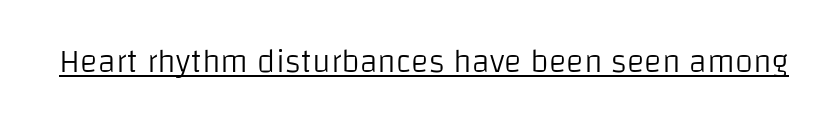
The image shows 33 px light sans-serif type, upright; set normal letter spacing, underlined; low stroke contrast and a large x-height.
